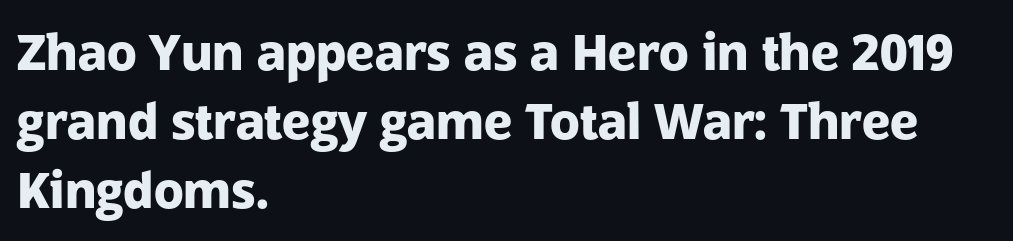
Q: Is the text bold? A: Yes.
Q: Is the text italic (slanted)? A: No, it is upright.
Q: Is the typeface a serif or a sans-serif typeface? A: Sans-serif.
Q: Is the text underlined? A: No.
Q: How is the paragraph aligned? A: Left-aligned.
Q: Is the spacing between letters normal or unusually wide? A: Normal.
Q: Is the spacing between lines tight, normal or loose? A: Normal.
Q: Width (condensed, normal, or wide)? A: Normal.
Q: Stroke contrast? A: Low.
Q: x-height? A: Medium.
Q: Monospaced? A: No.
